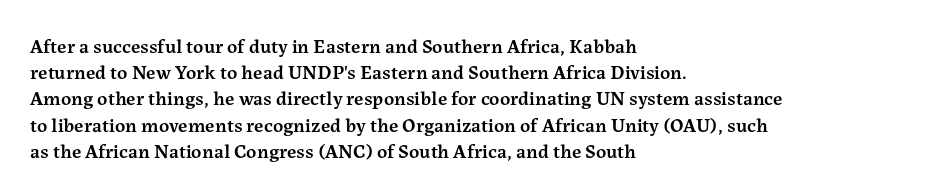
Q: Is the text bold? A: Semi-bold.
Q: Is the text italic (slanted)? A: No, it is upright.
Q: Is the text underlined? A: No.
Q: How is the paragraph aligned? A: Left-aligned.
Q: Is the spacing between letters normal or unusually wide? A: Normal.
Q: Is the spacing between lines tight, normal or loose? A: Normal.
